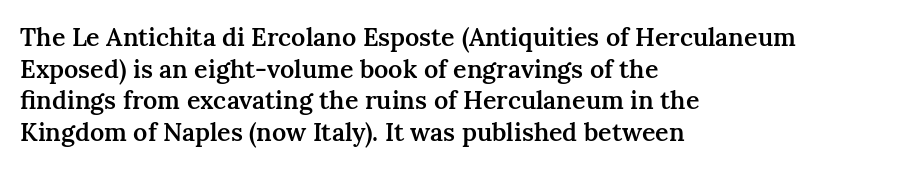
Q: Is the text bold? A: Semi-bold.
Q: Is the text italic (slanted)? A: No, it is upright.
Q: Is the text underlined? A: No.
Q: How is the paragraph aligned? A: Left-aligned.
Q: Is the spacing between letters normal or unusually wide? A: Normal.
Q: Is the spacing between lines tight, normal or loose? A: Normal.
